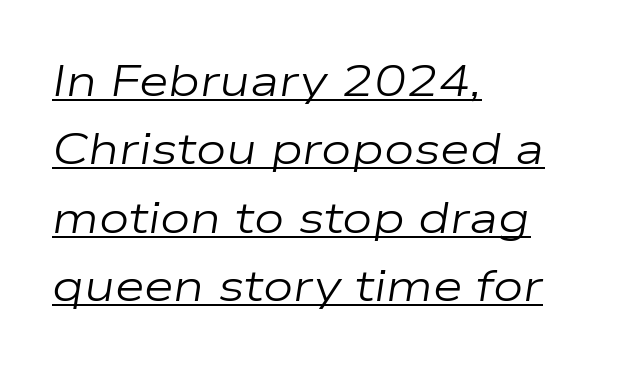
Q: Is the text bold? A: No.
Q: Is the text italic (slanted)? A: Yes, it leans right by about 9 degrees.
Q: Is the text underlined? A: Yes.
Q: How is the paragraph aligned? A: Left-aligned.
Q: Is the spacing between letters normal or unusually wide? A: Normal.
Q: Is the spacing between lines tight, normal or loose? A: Normal.
Q: Width (condensed, normal, or wide)? A: Wide.
Q: Stroke contrast? A: Low.
Q: x-height? A: Medium.
Q: Monospaced? A: No.
